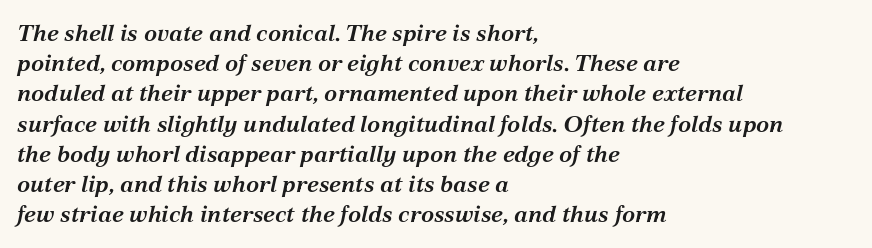
{"italic": "yes", "lean": "right", "slant_degrees": 12, "bold": "semi", "underline": "no", "align": "left", "line_spacing": "normal", "line_spacing_ratio": 1.26, "letter_spacing": "normal", "letter_spacing_em": 0.0, "glyph_px": 24}
